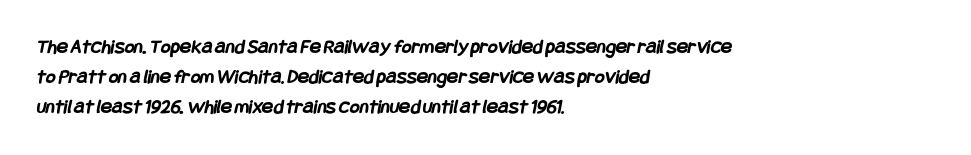
There is no visible air inserted between adjacent glyphs. The text block is weighted toward the left margin, trailing off unevenly rightward. Words float on clear page, feet unadorned. Vertical spacing — default. Students, this is bold: see how much ink each stroke carries.
